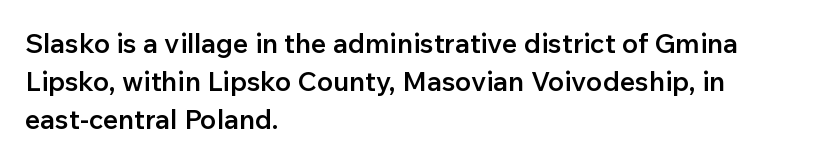
Short note: letters normally spaced. In terms of weight, the rendering is demibold, just under bold. Students, observe: this is what conventionally led text looks like. The typography opts for an upright posture over an oblique one. Each line starts at the same left margin while the right side varies. Check the space under the baseline: it is left empty.
